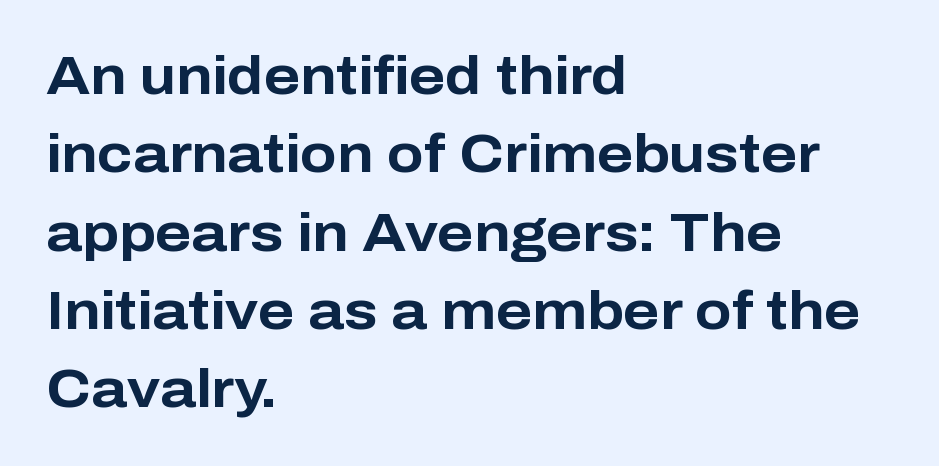
{"serif": "no", "italic": "no", "bold": "yes", "weight": "bold", "width": "normal", "stroke_contrast": "low", "x_height": "medium", "monospaced": "no", "underline": "no", "align": "left", "line_spacing": "normal", "line_spacing_ratio": 1.45, "letter_spacing": "normal", "letter_spacing_em": 0.0, "glyph_px": 54}
